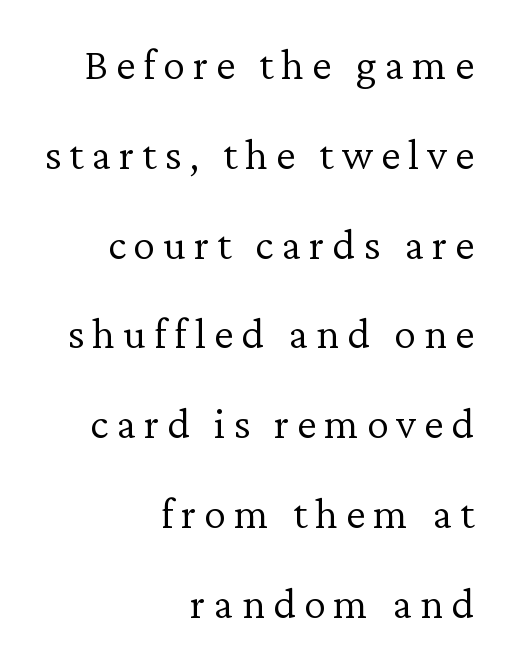
The image shows 44 px light serif type, upright; set right-aligned, loose line spacing (2.04x), not underlined; low stroke contrast and a medium x-height.
